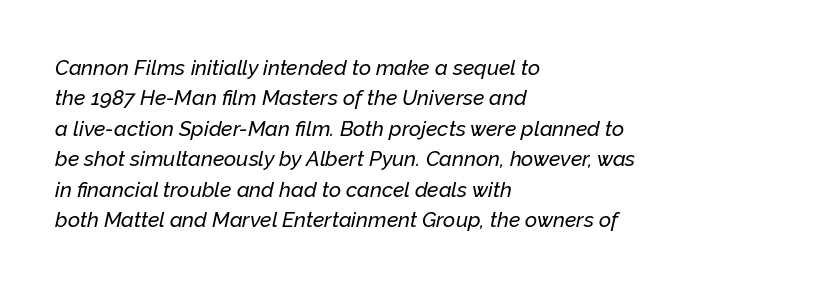
Where is the straight margin? On the left. Only glyphs here, with clear space below each row. The designer left line spacing at the default. The rendering applies a slant to the glyphs. Between one letter and the next there's only the usual sliver of space.
